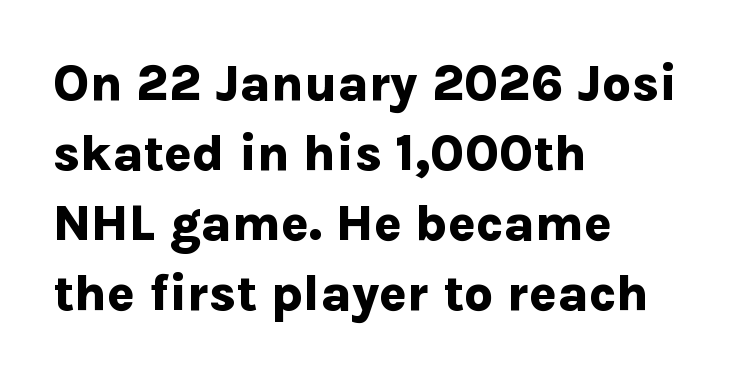
Q: Is the text bold? A: Yes.
Q: Is the text italic (slanted)? A: No, it is upright.
Q: Is the typeface a serif or a sans-serif typeface? A: Sans-serif.
Q: Is the text underlined? A: No.
Q: How is the paragraph aligned? A: Left-aligned.
Q: Is the spacing between letters normal or unusually wide? A: Normal.
Q: Is the spacing between lines tight, normal or loose? A: Normal.
Q: Width (condensed, normal, or wide)? A: Normal.
Q: Stroke contrast? A: Low.
Q: x-height? A: Medium.
Q: Monospaced? A: No.
